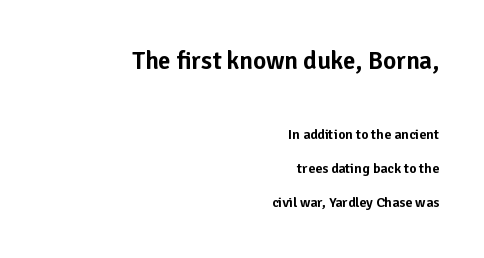
Type without underlining. The letters stand straight up with perfectly vertical stems. Is the block centered? No — it sits flush against the right margin. Size hierarchy here favors the leading block over the trailing one. The leading is generous, giving the passage an open texture.
